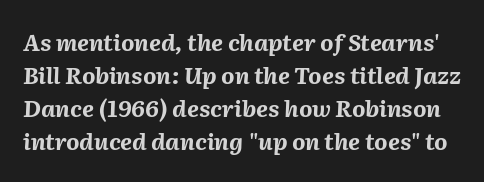
{"italic": "yes", "lean": "right", "slant_degrees": 2, "bold": "yes", "underline": "no", "line_spacing": "normal", "line_spacing_ratio": 1.44, "letter_spacing": "normal", "letter_spacing_em": 0.0, "glyph_px": 23}
